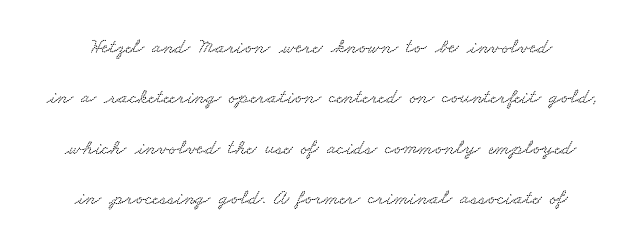
The image shows 21 px text type; set loose line spacing (2.4x), normal letter spacing, not underlined.
